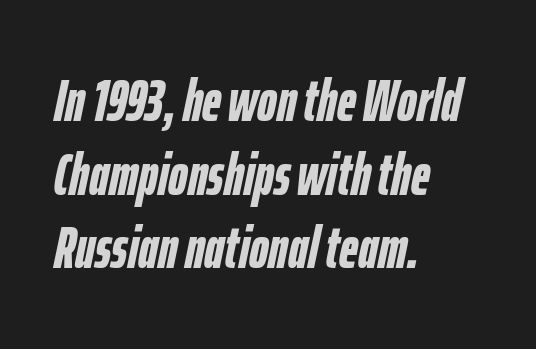
Q: Is the text bold? A: Yes.
Q: Is the text italic (slanted)? A: Yes, it leans right by about 12 degrees.
Q: Is the text underlined? A: No.
Q: How is the paragraph aligned? A: Left-aligned.
Q: Is the spacing between letters normal or unusually wide? A: Normal.
Q: Is the spacing between lines tight, normal or loose? A: Normal.
Q: Width (condensed, normal, or wide)? A: Condensed.
Q: Stroke contrast? A: Low.
Q: x-height? A: Medium.
Q: Monospaced? A: No.
